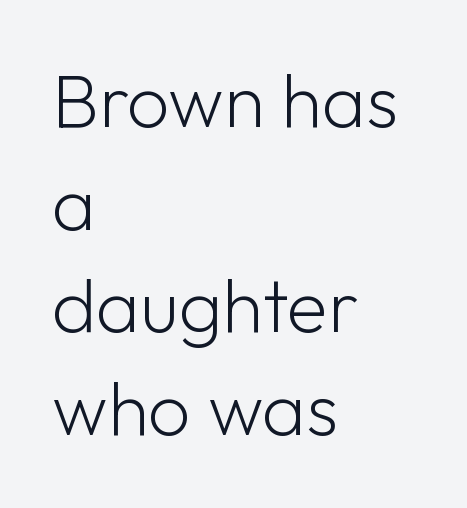
{"serif": "no", "italic": "no", "bold": "no", "weight": "light", "width": "normal", "stroke_contrast": "low", "x_height": "medium", "monospaced": "no", "underline": "no", "align": "left", "line_spacing": "normal", "line_spacing_ratio": 1.37, "letter_spacing": "normal", "letter_spacing_em": 0.0, "glyph_px": 75}
